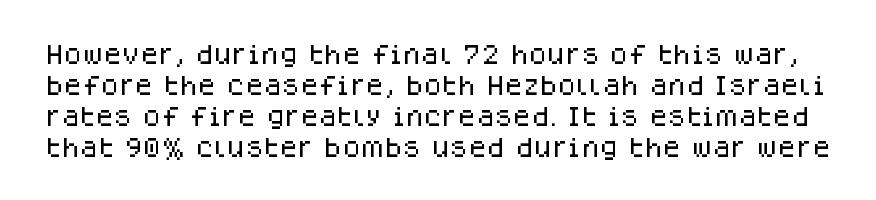
It's the straight-up-and-down kind of type. Look at the tracking — it's just the regular setting, nothing added. Type without underlining. Leading: standard.
